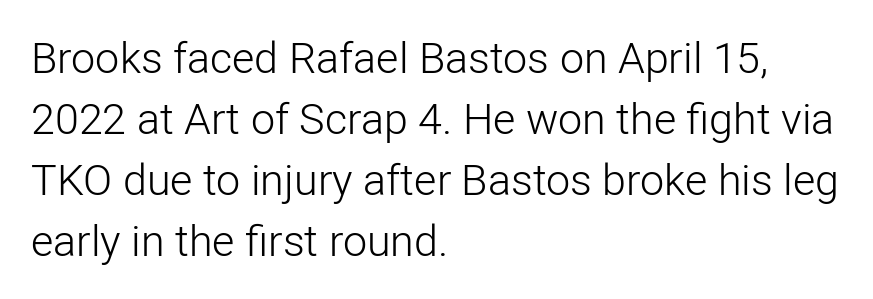
{"serif": "no", "italic": "no", "bold": "no", "weight": "light", "width": "normal", "stroke_contrast": "low", "x_height": "medium", "monospaced": "no", "underline": "no", "align": "left", "line_spacing": "normal", "line_spacing_ratio": 1.42, "letter_spacing": "normal", "letter_spacing_em": 0.0, "glyph_px": 43}
